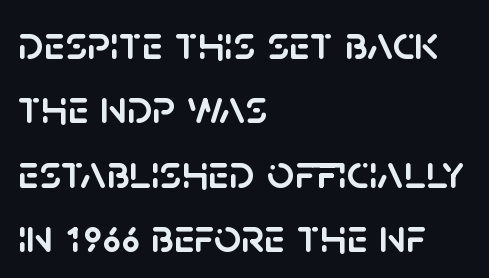
The image shows 48 px sans-serif type, upright; set left-aligned, normal line spacing (1.34x), normal letter spacing, not underlined; low stroke contrast and a large x-height.
